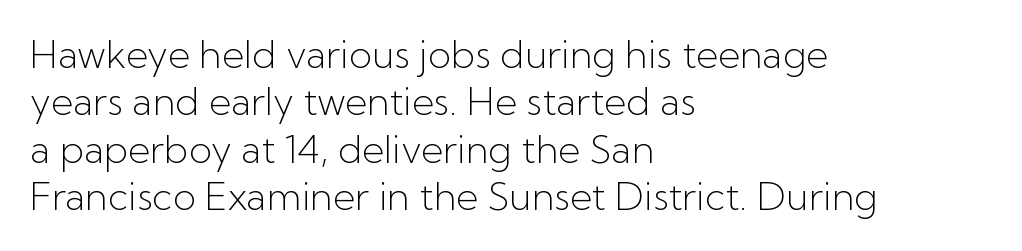
The image shows 38 px light sans-serif type, upright; set left-aligned, normal line spacing (1.25x), normal letter spacing, not underlined; low stroke contrast and a medium x-height.
